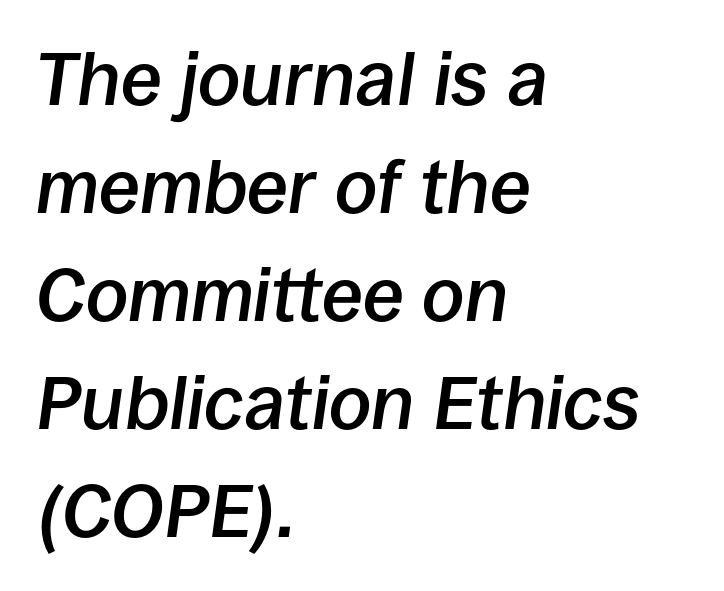
The horizontal fit of the characters is conventional and even. Horizontal alignment here is leftward, the default for most running prose. Line spacing here is normal. Proportional: the letters do not fall into vertical columns. Clear beneath every line of the passage.
